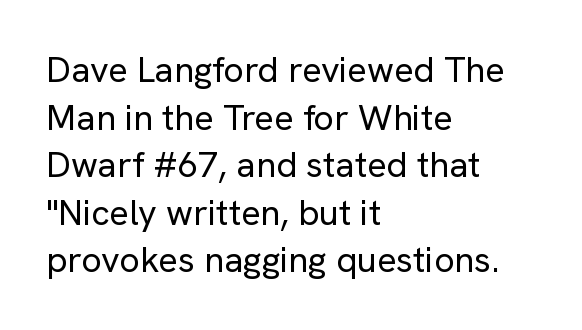
Q: Is the text bold? A: No.
Q: Is the text italic (slanted)? A: No, it is upright.
Q: Is the typeface a serif or a sans-serif typeface? A: Sans-serif.
Q: Is the text underlined? A: No.
Q: How is the paragraph aligned? A: Left-aligned.
Q: Is the spacing between letters normal or unusually wide? A: Normal.
Q: Is the spacing between lines tight, normal or loose? A: Normal.
Q: Width (condensed, normal, or wide)? A: Normal.
Q: Stroke contrast? A: Low.
Q: x-height? A: Medium.
Q: Monospaced? A: No.
